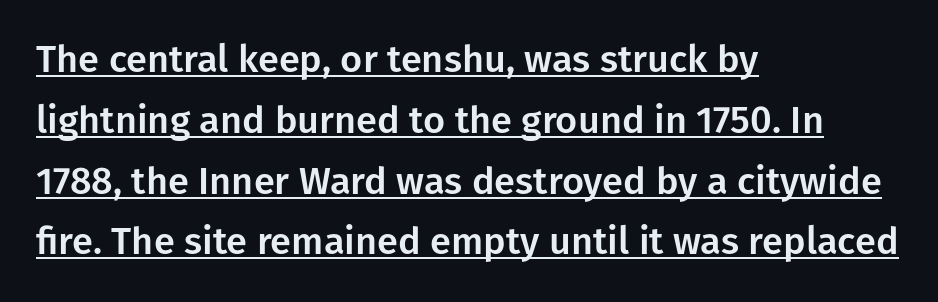
Has an underline been added? It has. Leading: standard. Compared with a centered layout, this one pins lines to the left instead. No italicization has been applied; the sample stays upright. These lines are rendered in a variable-pitch font.
